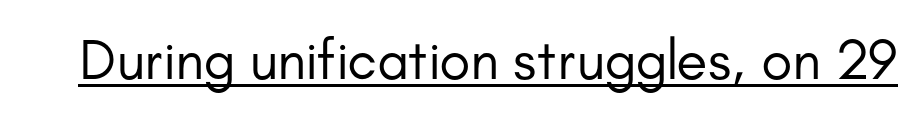
The image shows 57 px regular-weight sans-serif type, upright; set normal letter spacing, underlined; low stroke contrast and a small x-height.
